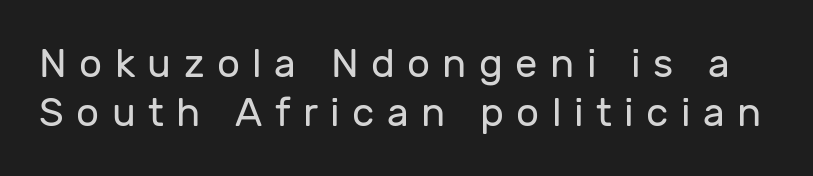
The image shows 40 px regular-weight sans-serif type, upright; set line spacing 1.23x, unusually wide letter spacing (+0.31 em), not underlined; low stroke contrast and a medium x-height.
